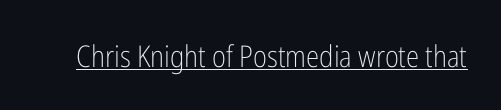
When letters stand straight like this, we call the style roman or upright. Students, observe the line beneath the letters — that is underlining. These lines are rendered in a variable-pitch font. The designer went with a sans here, leaving each stem footless. The cut favours lightness, reaching ordinary text weight at its darkest.
